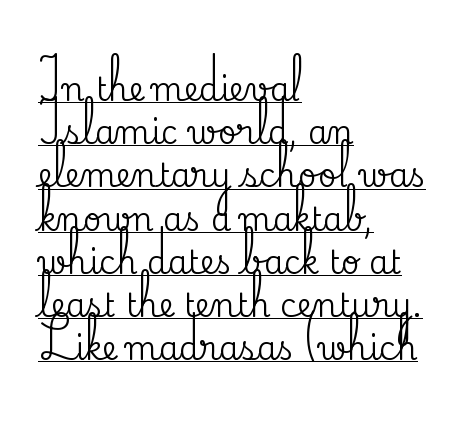
The image shows 32 px serif type, upright; set left-aligned, normal line spacing (1.35x), normal letter spacing, underlined; medium stroke contrast and a small x-height.
